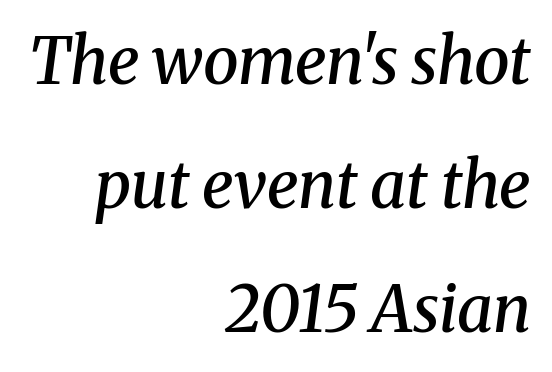
{"serif": "yes", "italic": "yes", "lean": "right", "slant_degrees": 8, "bold": "semi", "weight": "semibold", "width": "normal", "stroke_contrast": "medium", "x_height": "medium", "monospaced": "no", "underline": "no", "align": "right", "line_spacing": "loose", "line_spacing_ratio": 1.94, "letter_spacing": "normal", "letter_spacing_em": 0.0, "glyph_px": 64}
